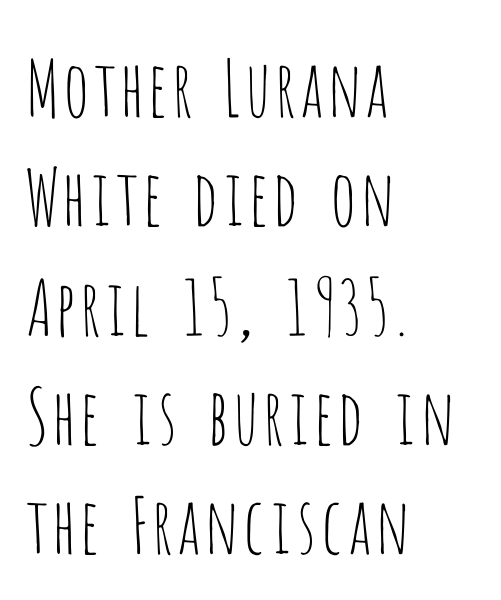
Q: Is the text bold? A: No.
Q: Is the text italic (slanted)? A: No, it is upright.
Q: Is the typeface a serif or a sans-serif typeface? A: Sans-serif.
Q: Is the text underlined? A: No.
Q: How is the paragraph aligned? A: Left-aligned.
Q: Is the spacing between letters normal or unusually wide? A: Normal.
Q: Is the spacing between lines tight, normal or loose? A: Normal.
Q: Width (condensed, normal, or wide)? A: Condensed.
Q: Stroke contrast? A: Low.
Q: x-height? A: Large.
Q: Monospaced? A: No.
